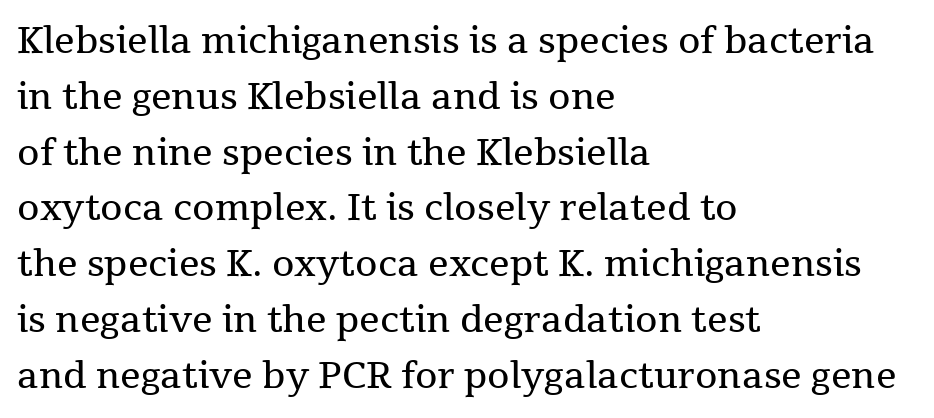
Underline: absent. The face looks like a standard text weight, possibly lighter. A typesetter would call this leading conventional body-copy spacing. Does extra space separate the letters? No, they use regular spacing.
